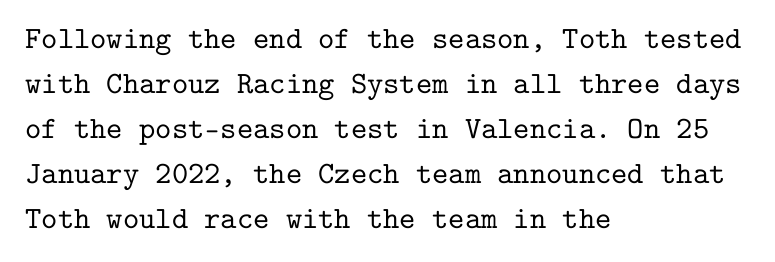
The image shows 31 px serif type, upright, monospaced; set left-aligned, normal line spacing (1.45x), normal letter spacing, not underlined; low stroke contrast and a medium x-height.
